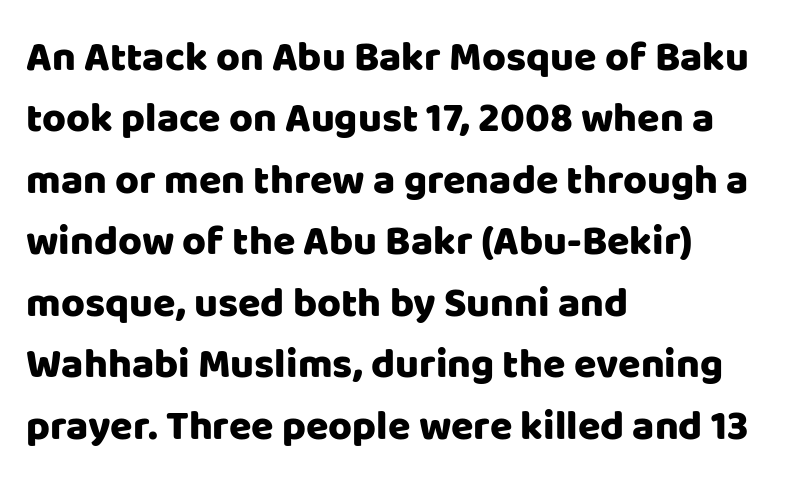
The passage shown is not underscored anywhere. This sample has the flowing, uneven cadence of proportional lettering. Nope, no serifs anywhere on these letters. Leading: standard. Horizontal alignment here is leftward, the default for most running prose. Posture: upright roman.
